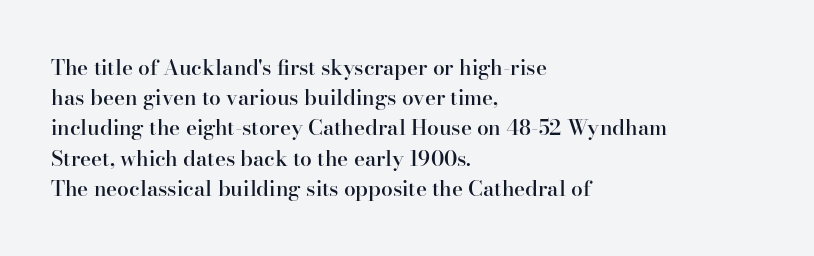
Vertical spacing — default. These lines stack with their left ends in a neat column. A typesetter would mark this as roman, not italic. Only glyphs here, with clear space below each row. What stands out about the letter spacing? Nothing — it is the standard amount.
